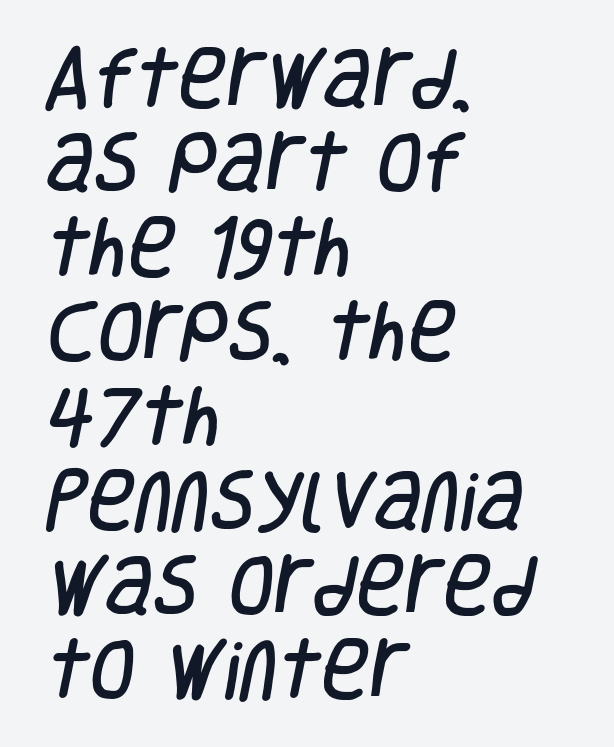
The image shows 66 px condensed sans-serif type; set left-aligned, normal line spacing (1.28x), normal letter spacing, not underlined; low stroke contrast and a large x-height.
